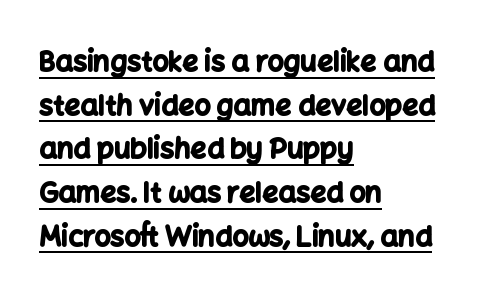
Q: Is the text bold? A: Yes.
Q: Is the text italic (slanted)? A: No, it is upright.
Q: Is the typeface a serif or a sans-serif typeface? A: Sans-serif.
Q: Is the text underlined? A: Yes.
Q: How is the paragraph aligned? A: Left-aligned.
Q: Is the spacing between letters normal or unusually wide? A: Normal.
Q: Is the spacing between lines tight, normal or loose? A: Normal.
Q: Width (condensed, normal, or wide)? A: Normal.
Q: Stroke contrast? A: Low.
Q: x-height? A: Medium.
Q: Monospaced? A: No.
